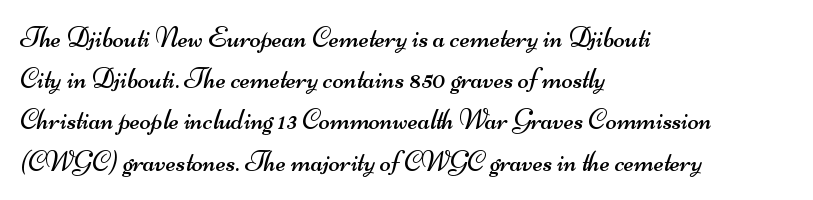
The image shows 29 px regular-weight, wide sans-serif type; set left-aligned, normal line spacing (1.42x), normal letter spacing, not underlined; medium stroke contrast and a small x-height.
